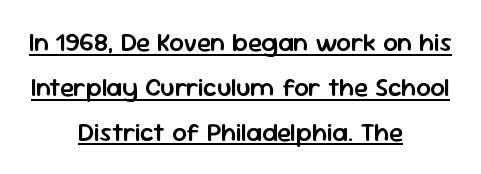
{"italic": "no", "bold": "semi", "underline": "yes", "align": "center", "line_spacing_ratio": 1.73, "letter_spacing": "normal", "letter_spacing_em": 0.0, "glyph_px": 26}
